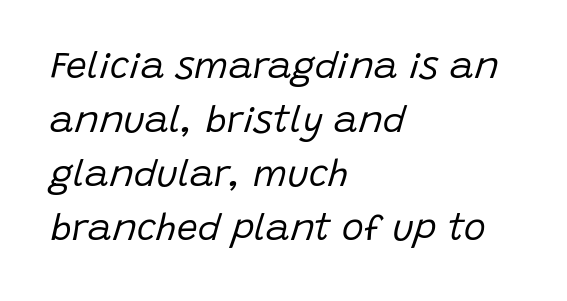
The lines sit at an ordinary, default distance from one another. Italic? Definitely — the glyphs are oblique. A classic flush-left, rag-right setting is used for this passage. Tracking value appears to be zero — textbook default spacing.
